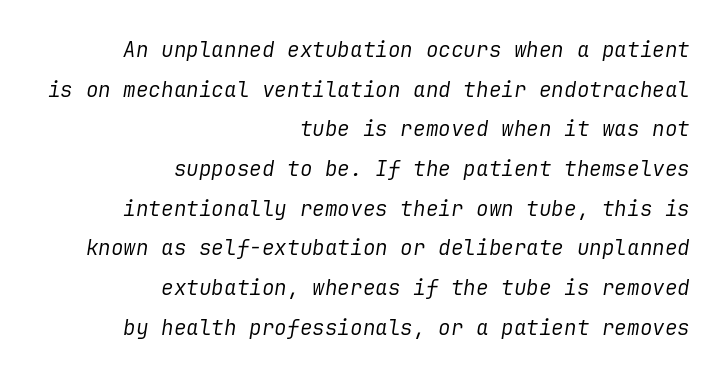
No extra tracking has been applied to these lines. The rendering applies a slant to the glyphs. A bare baseline throughout the passage. This rendering uses right alignment, leaving the left contour irregular. Weight: not bold — regular or lighter.
